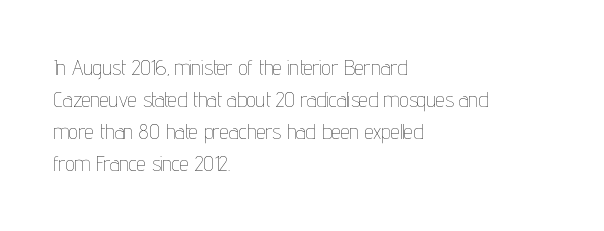
Is the block centered? No — it sits flush against the left margin. Honestly, the row spacing looks completely unremarkable. Check under the words: just untouched page. Ascenders rise straight up at ninety degrees. Nobody touched the tracking dial on this one.
